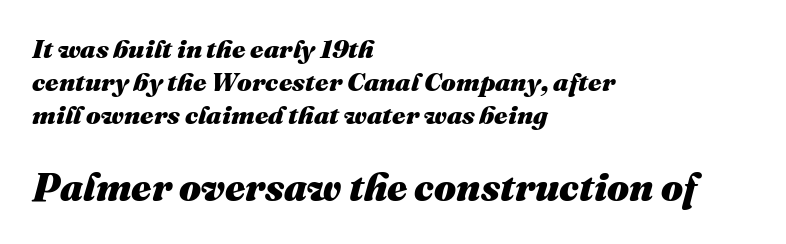
{"italic": "yes", "lean": "right", "slant_degrees": 16, "bold": "yes", "weight": "heavy", "width": "normal", "stroke_contrast": "medium", "x_height": "medium", "monospaced": "no", "underline": "no", "align": "left", "line_spacing": "normal", "line_spacing_ratio": 1.27, "letter_spacing": "normal", "letter_spacing_em": 0.0, "larger_block": "second", "size_ratio": 1.5, "glyph_px": 39}
